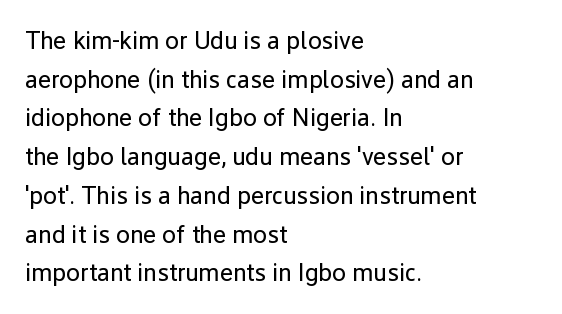
Q: Is the text bold? A: No.
Q: Is the text italic (slanted)? A: No, it is upright.
Q: Is the text underlined? A: No.
Q: How is the paragraph aligned? A: Left-aligned.
Q: Is the spacing between letters normal or unusually wide? A: Normal.
Q: Is the spacing between lines tight, normal or loose? A: Normal.
